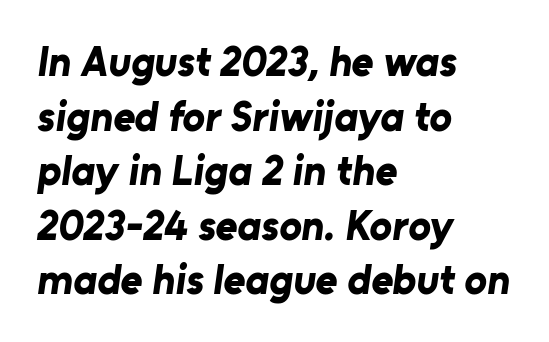
Leading: standard. The letters advance in unequal steps, a hallmark of proportional type. As a designer I'd log this as weight 700, bold. Is the letter spacing exaggerated? No — it looks like the ordinary default.
